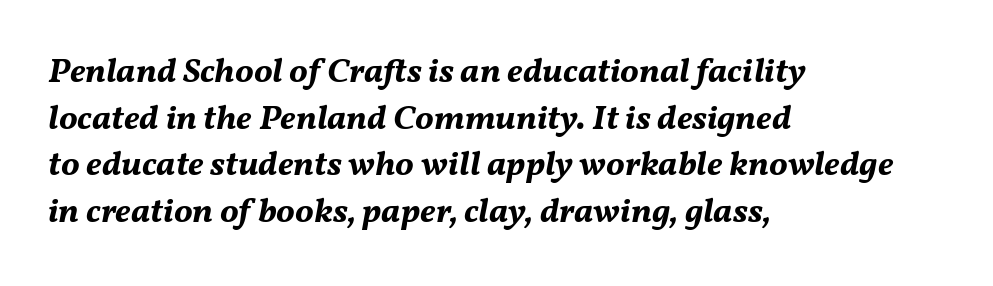
{"italic": "yes", "lean": "right", "slant_degrees": 11, "bold": "yes", "weight": "bold", "width": "normal", "stroke_contrast": "medium", "x_height": "medium", "monospaced": "no", "underline": "no", "align": "left", "line_spacing": "normal", "line_spacing_ratio": 1.33, "letter_spacing": "normal", "letter_spacing_em": 0.0, "glyph_px": 35}
